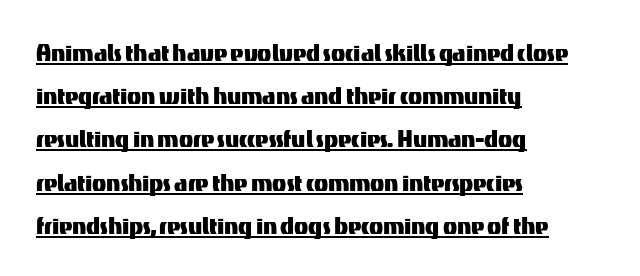
{"serif": "no", "italic": "no", "width": "normal", "stroke_contrast": "medium", "x_height": "medium", "monospaced": "no", "underline": "yes", "align": "left", "line_spacing": "normal", "line_spacing_ratio": 1.49, "letter_spacing": "normal", "letter_spacing_em": 0.0, "glyph_px": 29}
